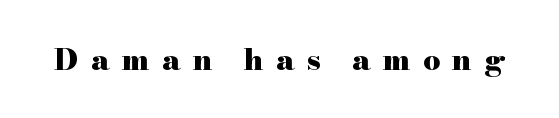
Type without underlining. Tracking here is generous; glyphs stand well apart from one another. These lines are rendered in a variable-pitch font. The strokes are fattened all the way to bold.
